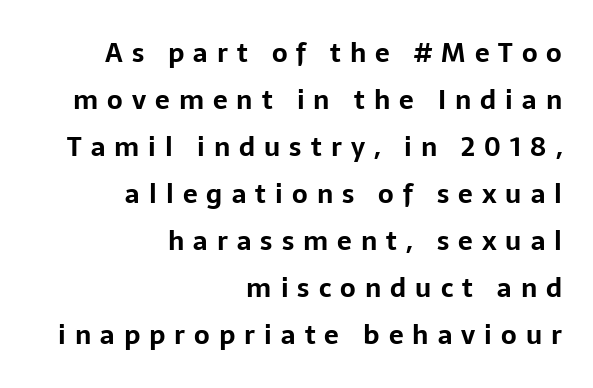
You could only call the tracking loose — the letters float apart. Decoration check: the copy has no underline. Nope, not italic — everything's standing straight. The typesetter chose a ragged-left arrangement here. Does the weight exceed regular? Yes, all the way to bold.
